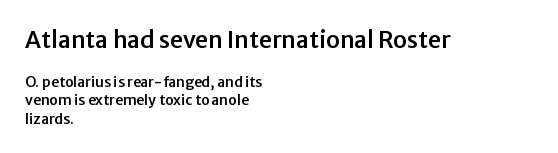
Q: Is the text italic (slanted)? A: No, it is upright.
Q: Is the text underlined? A: No.
Q: How is the paragraph aligned? A: Left-aligned.
Q: Is the spacing between letters normal or unusually wide? A: Normal.
Q: Is the spacing between lines tight, normal or loose? A: Normal.
Q: Which block of text is set in a larger size, the first (top) or the second (bottom)? A: The first (top) one.
